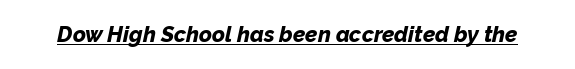
This sample carries an underscore along the baseline area. Style check: oblique. What stands out about the letter spacing? Nothing — it is the standard amount. Set as a true bold cut, around the 700 mark.
